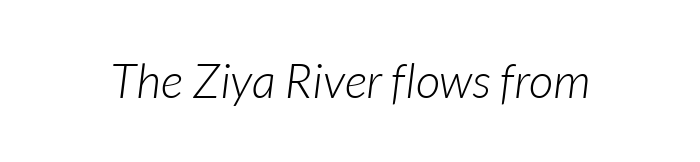
Between one letter and the next there's only the usual sliver of space. Honestly, there is no underline to notice here at all. These lines are rendered in a variable-pitch font. This is sans-serif lettering, the kind often seen on screens and signage.
